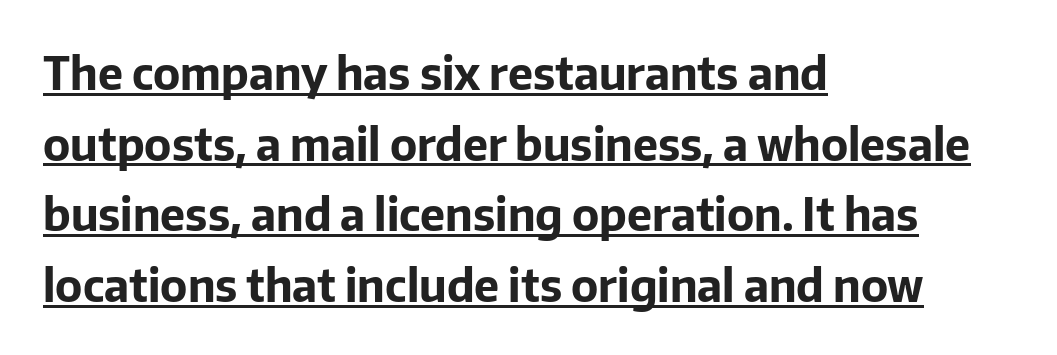
The image shows 45 px bold sans-serif type, upright; set left-aligned, normal line spacing (1.57x), normal letter spacing, underlined; low stroke contrast and a medium x-height.
